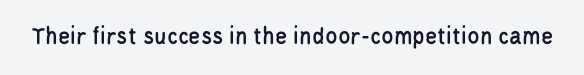
{"italic": "no", "underline": "no", "letter_spacing": "normal", "letter_spacing_em": 0.0, "glyph_px": 25}
